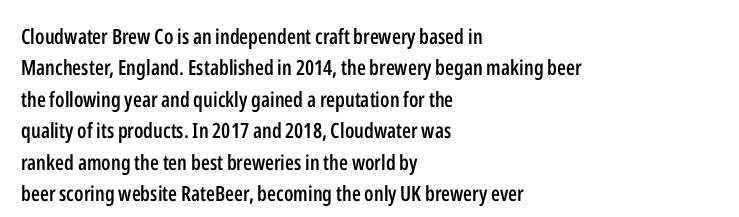
{"italic": "no", "bold": "semi", "underline": "no", "align": "left", "line_spacing": "normal", "line_spacing_ratio": 1.5, "letter_spacing": "normal", "letter_spacing_em": 0.0, "glyph_px": 21}
